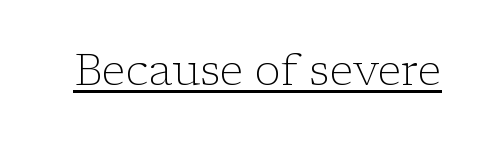
The image shows 44 px light serif type, upright; set normal letter spacing, underlined; low stroke contrast and a medium x-height.
